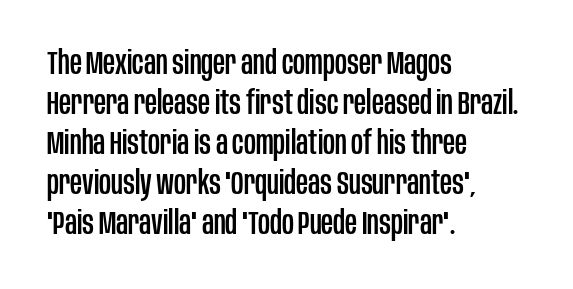
{"serif": "no", "italic": "no", "width": "condensed", "stroke_contrast": "low", "x_height": "large", "monospaced": "no", "underline": "no", "align": "left", "line_spacing_ratio": 1.21, "letter_spacing": "normal", "letter_spacing_em": 0.0, "glyph_px": 33}
